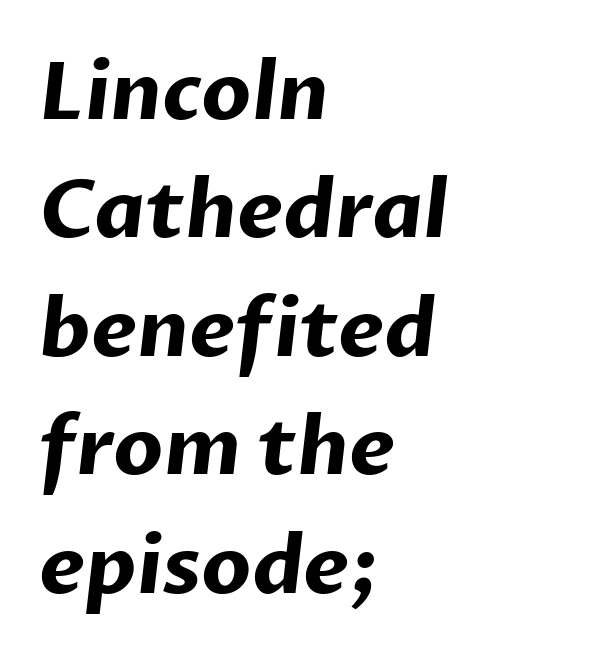
Q: Is the text bold? A: Yes.
Q: Is the typeface a serif or a sans-serif typeface? A: Sans-serif.
Q: Is the text underlined? A: No.
Q: How is the paragraph aligned? A: Left-aligned.
Q: Is the spacing between letters normal or unusually wide? A: Normal.
Q: Is the spacing between lines tight, normal or loose? A: Normal.
Q: Width (condensed, normal, or wide)? A: Normal.
Q: Stroke contrast? A: Low.
Q: x-height? A: Medium.
Q: Monospaced? A: No.
